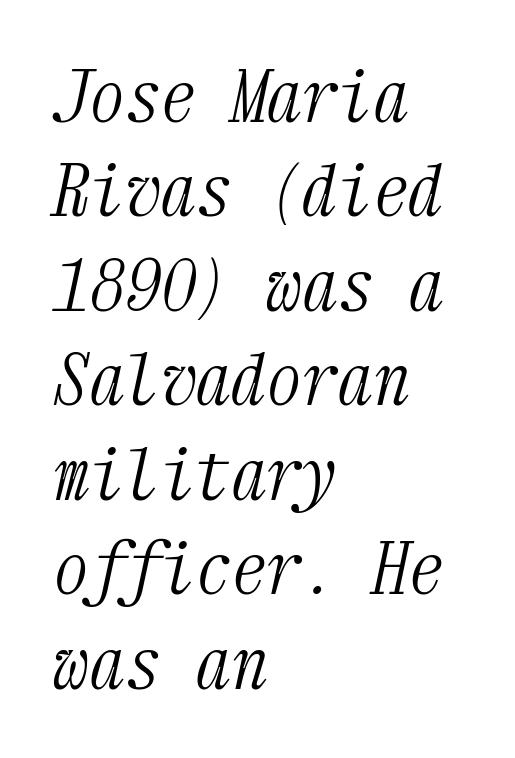
The tracking reads as untouched default to a designer's eye. The typesetter chose a ragged-right arrangement here. Regular leading. It's the slanting kind of type. Each letter, wide or thin by design, is forced into the same width here.
